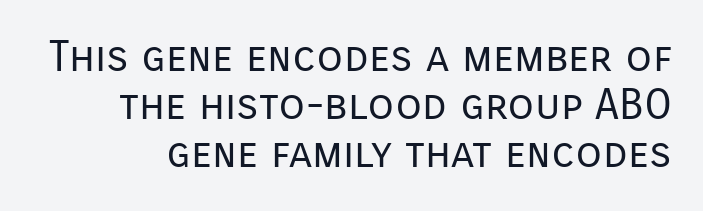
{"serif": "no", "italic": "no", "bold": "no", "weight": "regular", "width": "normal", "stroke_contrast": "low", "x_height": "medium", "monospaced": "no", "underline": "no", "line_spacing": "tight", "line_spacing_ratio": 1.12, "letter_spacing": "normal", "letter_spacing_em": 0.0, "glyph_px": 43}
